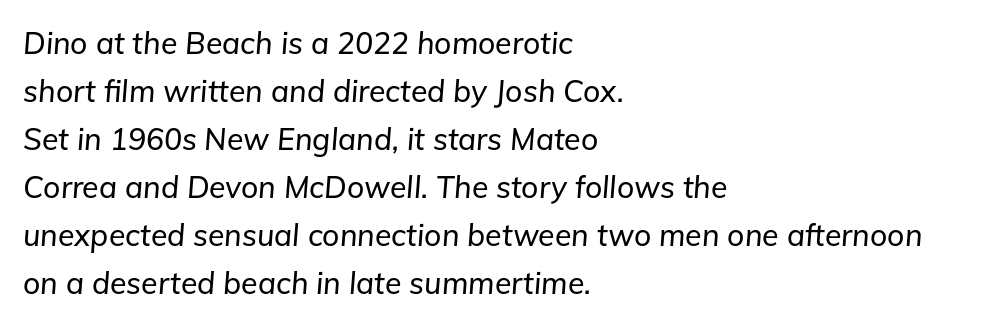
The image shows 30 px text type, italic (leaning right); set left-aligned, normal line spacing (1.6x), normal letter spacing, not underlined; low stroke contrast and a medium x-height.
